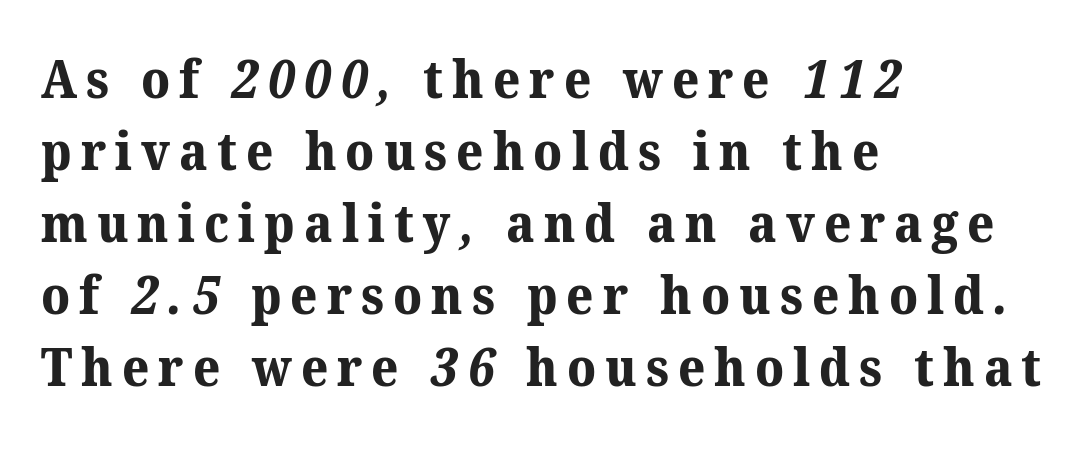
The image shows 53 px bold serif type; set left-aligned, normal line spacing (1.36x), not underlined; medium stroke contrast and a medium x-height.
